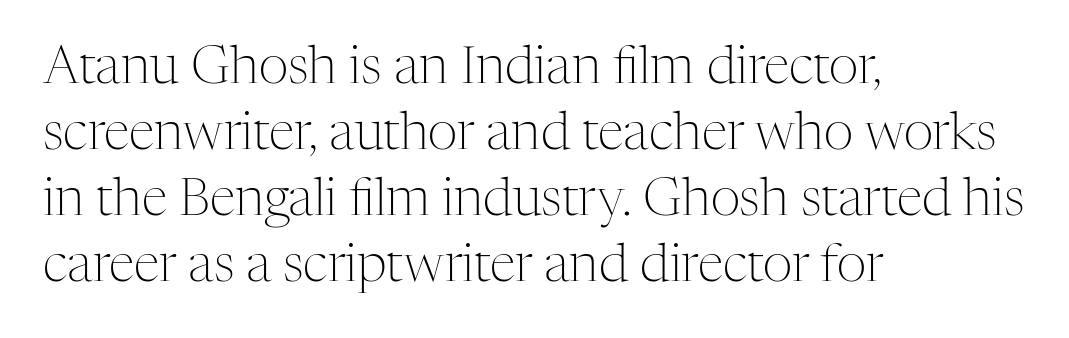
Q: Is the text bold? A: No.
Q: Is the text italic (slanted)? A: No, it is upright.
Q: Is the typeface a serif or a sans-serif typeface? A: Serif.
Q: Is the text underlined? A: No.
Q: How is the paragraph aligned? A: Left-aligned.
Q: Is the spacing between letters normal or unusually wide? A: Normal.
Q: Is the spacing between lines tight, normal or loose? A: Normal.
Q: Width (condensed, normal, or wide)? A: Normal.
Q: Stroke contrast? A: Medium.
Q: x-height? A: Medium.
Q: Monospaced? A: No.
